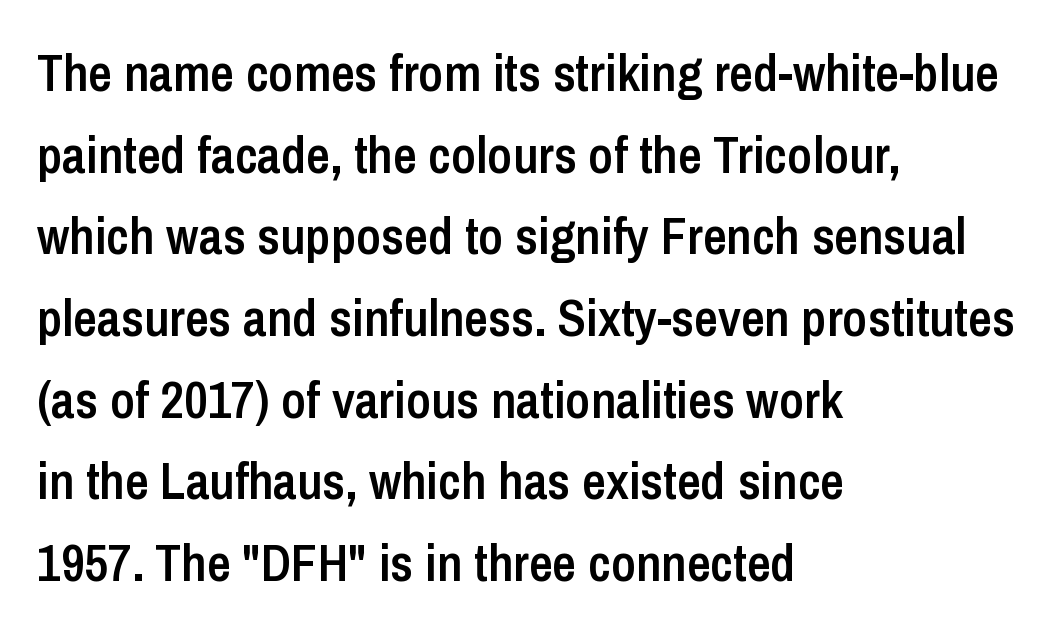
Look at the stroke-to-counter ratio: somewhat heavy, a semibold. Line beginnings align vertically; line endings do not. Vertically, the passage feels balanced, rows spaced as you'd expect. Here the designer chose a conventional face with non-uniform glyph widths. The letters stand straight up with perfectly vertical stems.
